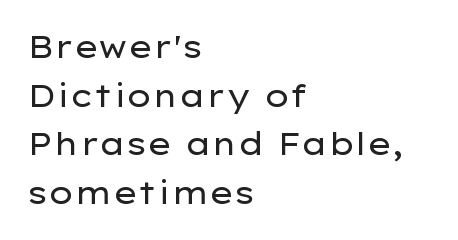
Q: Is the text bold? A: No.
Q: Is the text italic (slanted)? A: No, it is upright.
Q: Is the typeface a serif or a sans-serif typeface? A: Sans-serif.
Q: Is the text underlined? A: No.
Q: How is the paragraph aligned? A: Left-aligned.
Q: Is the spacing between letters normal or unusually wide? A: Normal.
Q: Is the spacing between lines tight, normal or loose? A: Normal.
Q: Width (condensed, normal, or wide)? A: Wide.
Q: Stroke contrast? A: Low.
Q: x-height? A: Medium.
Q: Monospaced? A: No.
